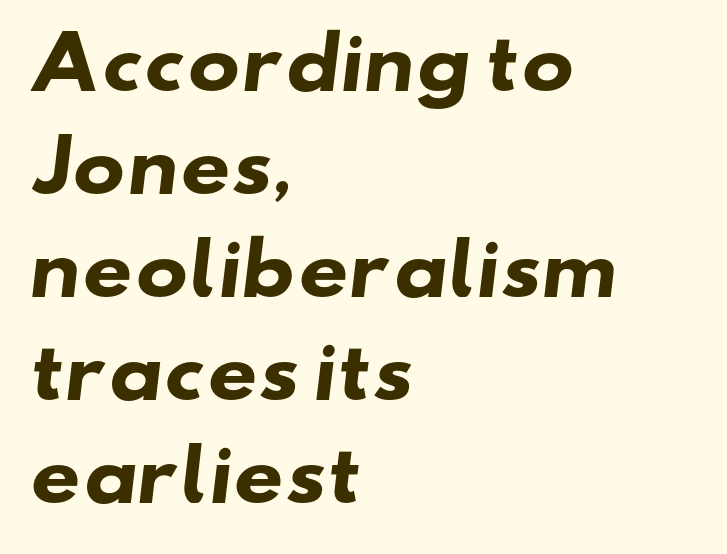
{"serif": "no", "bold": "yes", "weight": "heavy", "width": "wide", "stroke_contrast": "low", "x_height": "small", "monospaced": "no", "underline": "no", "align": "left", "line_spacing": "normal", "line_spacing_ratio": 1.47, "letter_spacing": "normal", "letter_spacing_em": 0.0, "glyph_px": 70}
